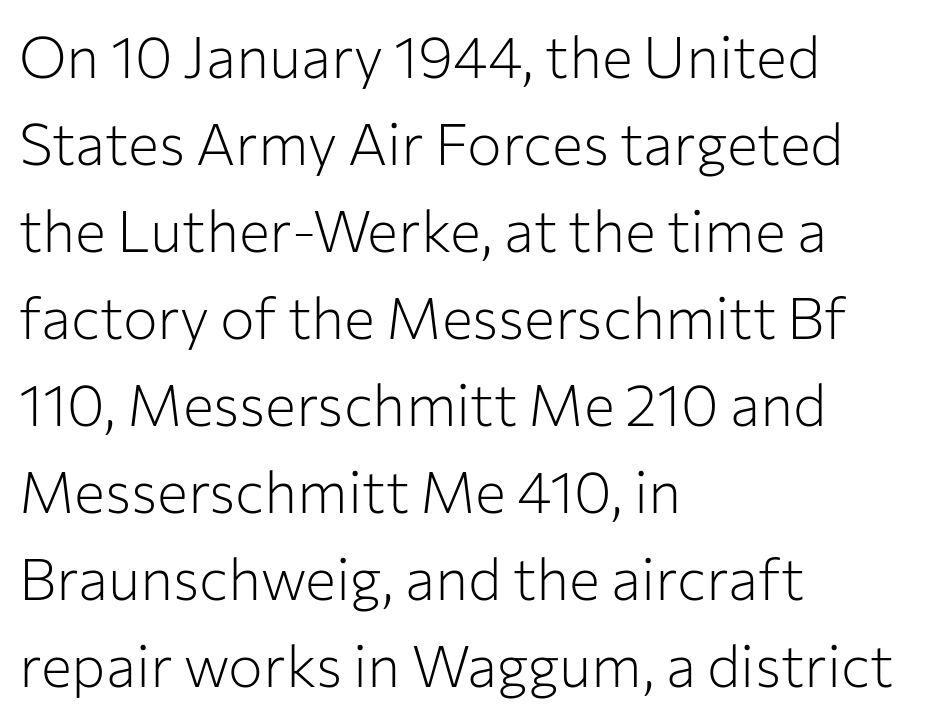
Q: Is the text bold? A: No.
Q: Is the text italic (slanted)? A: No, it is upright.
Q: Is the typeface a serif or a sans-serif typeface? A: Sans-serif.
Q: Is the text underlined? A: No.
Q: How is the paragraph aligned? A: Left-aligned.
Q: Is the spacing between letters normal or unusually wide? A: Normal.
Q: Is the spacing between lines tight, normal or loose? A: Normal.
Q: Width (condensed, normal, or wide)? A: Normal.
Q: Stroke contrast? A: Low.
Q: x-height? A: Medium.
Q: Monospaced? A: No.
